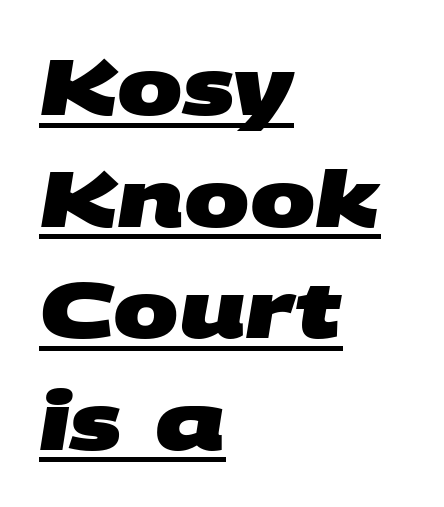
The image shows 78 px heavy, wide sans-serif type; set left-aligned, normal line spacing (1.43x), normal letter spacing, underlined; medium stroke contrast and a large x-height.
